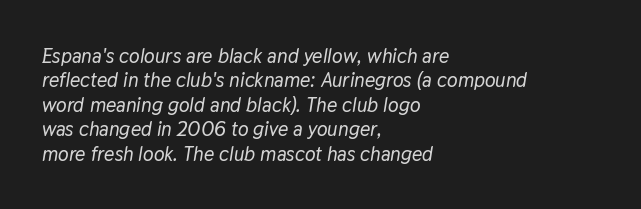
Plain, unruled lines of type. This rendering uses left alignment, leaving the right contour irregular. Is the type slanted? Yes — the strokes lean at a clear angle. Characters follow at the spacing the type designer built in.
